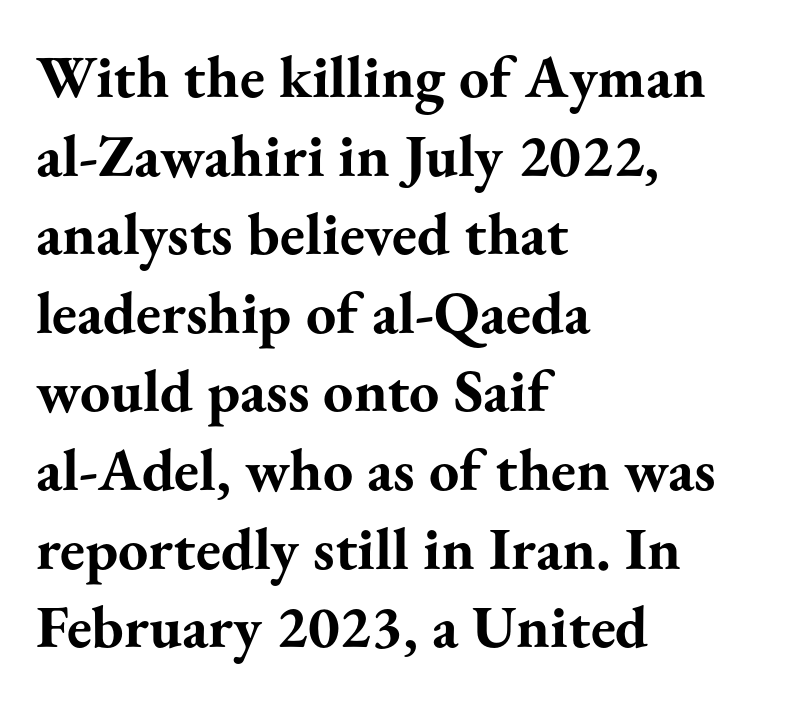
{"serif": "yes", "italic": "no", "bold": "yes", "weight": "bold", "width": "normal", "stroke_contrast": "medium", "x_height": "small", "monospaced": "no", "underline": "no", "align": "left", "line_spacing": "normal", "line_spacing_ratio": 1.31, "letter_spacing": "normal", "letter_spacing_em": 0.0, "glyph_px": 60}
